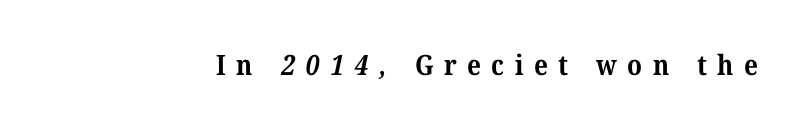
Q: Is the text bold? A: Yes.
Q: Is the typeface a serif or a sans-serif typeface? A: Serif.
Q: Is the text underlined? A: No.
Q: Is the spacing between letters normal or unusually wide? A: Unusually wide.
Q: Width (condensed, normal, or wide)? A: Normal.
Q: Stroke contrast? A: Medium.
Q: x-height? A: Medium.
Q: Monospaced? A: No.
